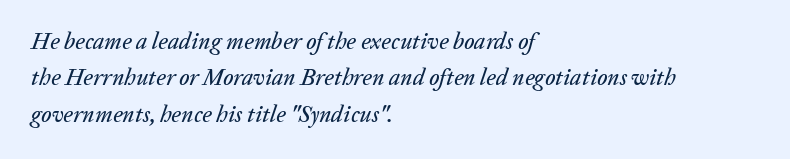
Q: Is the text italic (slanted)? A: Yes, it leans right by about 20 degrees.
Q: Is the text underlined? A: No.
Q: How is the paragraph aligned? A: Left-aligned.
Q: Is the spacing between letters normal or unusually wide? A: Normal.
Q: Is the spacing between lines tight, normal or loose? A: Normal.
